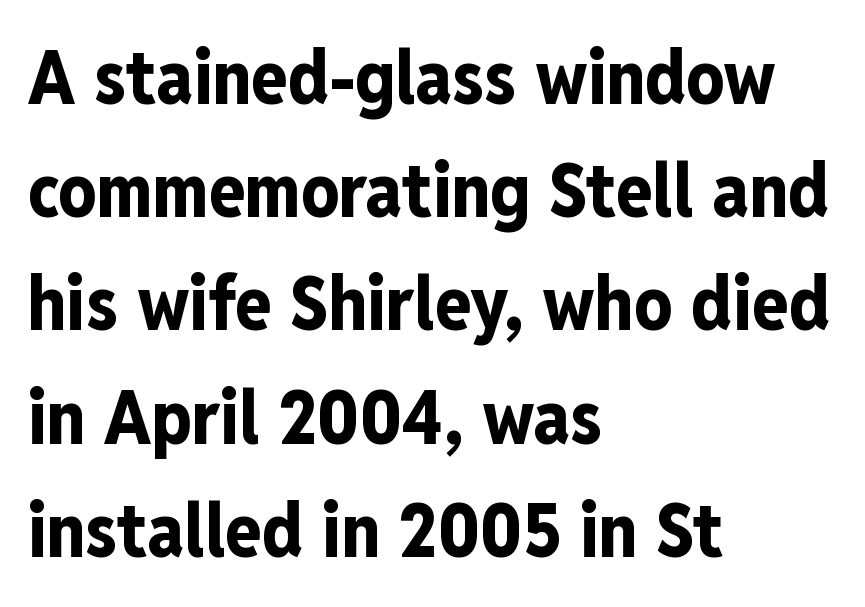
Q: Is the text bold? A: Yes.
Q: Is the text italic (slanted)? A: No, it is upright.
Q: Is the typeface a serif or a sans-serif typeface? A: Sans-serif.
Q: Is the text underlined? A: No.
Q: How is the paragraph aligned? A: Left-aligned.
Q: Is the spacing between letters normal or unusually wide? A: Normal.
Q: Is the spacing between lines tight, normal or loose? A: Normal.
Q: Width (condensed, normal, or wide)? A: Condensed.
Q: Stroke contrast? A: Low.
Q: x-height? A: Medium.
Q: Monospaced? A: No.
